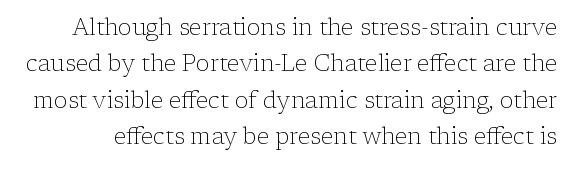
{"italic": "no", "bold": "no", "underline": "no", "line_spacing": "normal", "line_spacing_ratio": 1.58, "letter_spacing": "normal", "letter_spacing_em": 0.0, "glyph_px": 23}
